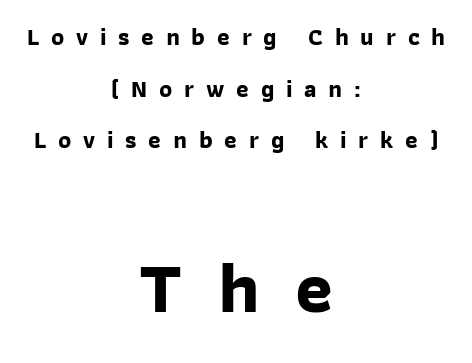
The image shows 72 px bold sans-serif type; set centered, loose line spacing (2.15x), unusually wide letter spacing (+0.49 em), not underlined; the second (bottom) block is 3.0x larger; low stroke contrast and a medium x-height.
